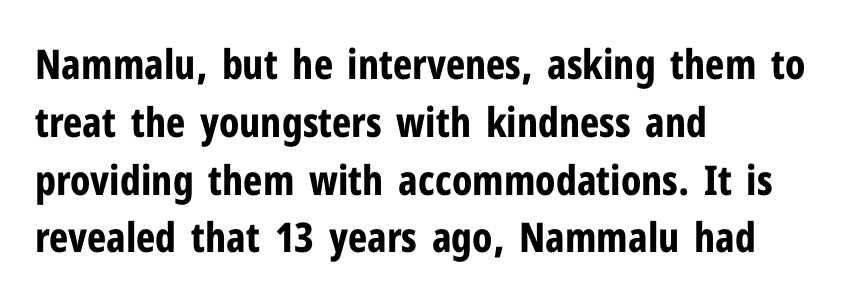
Q: Is the text bold? A: Yes.
Q: Is the text italic (slanted)? A: No, it is upright.
Q: Is the typeface a serif or a sans-serif typeface? A: Sans-serif.
Q: Is the text underlined? A: No.
Q: How is the paragraph aligned? A: Left-aligned.
Q: Is the spacing between letters normal or unusually wide? A: Normal.
Q: Is the spacing between lines tight, normal or loose? A: Normal.
Q: Width (condensed, normal, or wide)? A: Condensed.
Q: Stroke contrast? A: Low.
Q: x-height? A: Medium.
Q: Monospaced? A: No.
